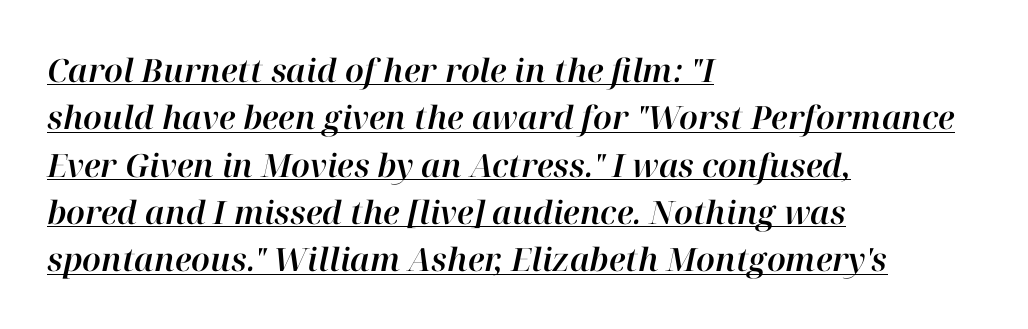
The image shows 32 px text type, italic (leaning right); set left-aligned, normal line spacing (1.48x), normal letter spacing, underlined; high stroke contrast and a medium x-height.
